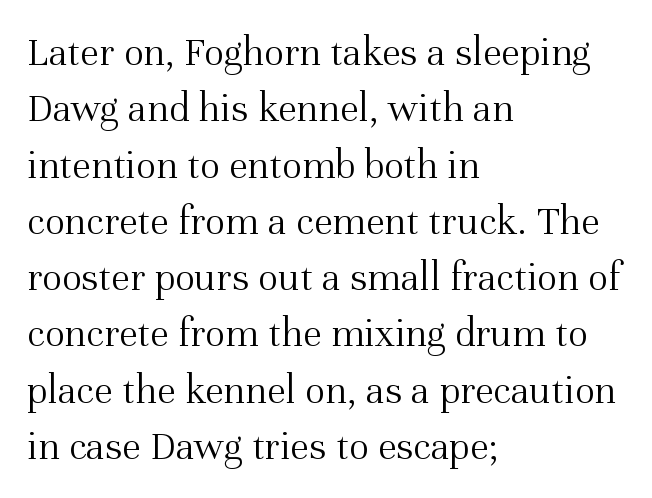
Q: Is the text bold? A: No.
Q: Is the text italic (slanted)? A: No, it is upright.
Q: Is the typeface a serif or a sans-serif typeface? A: Serif.
Q: Is the text underlined? A: No.
Q: How is the paragraph aligned? A: Left-aligned.
Q: Is the spacing between letters normal or unusually wide? A: Normal.
Q: Is the spacing between lines tight, normal or loose? A: Normal.
Q: Width (condensed, normal, or wide)? A: Normal.
Q: Stroke contrast? A: Medium.
Q: x-height? A: Medium.
Q: Monospaced? A: No.
